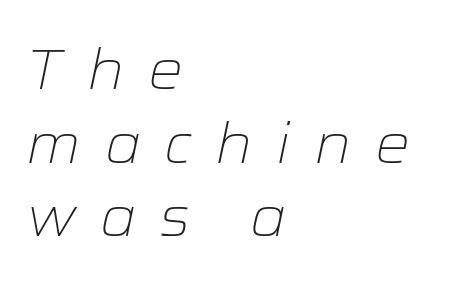
The image shows 55 px light, wide type, italic (leaning right); set left-aligned, normal line spacing (1.34x), unusually wide letter spacing (+0.42 em), not underlined; low stroke contrast and a medium x-height.
